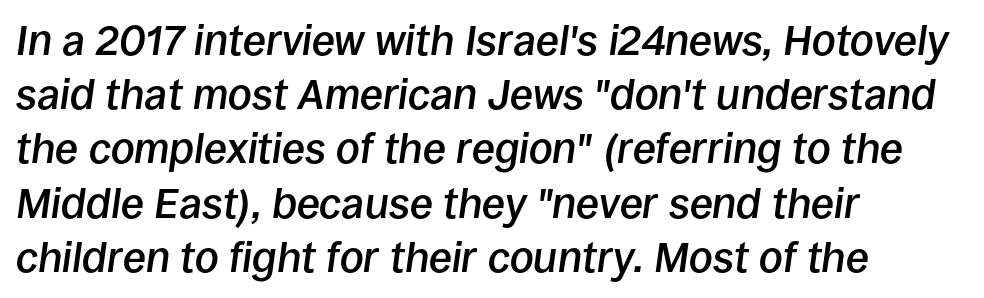
{"italic": "yes", "lean": "right", "slant_degrees": 8, "bold": "semi", "weight": "semibold", "width": "normal", "stroke_contrast": "low", "x_height": "large", "monospaced": "no", "underline": "no", "align": "left", "line_spacing": "normal", "line_spacing_ratio": 1.29, "letter_spacing": "normal", "letter_spacing_em": 0.0, "glyph_px": 42}
